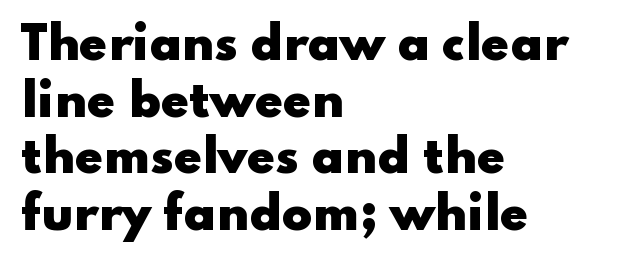
{"serif": "no", "italic": "no", "bold": "yes", "weight": "heavy", "width": "wide", "stroke_contrast": "low", "x_height": "small", "monospaced": "no", "underline": "no", "align": "left", "line_spacing": "normal", "line_spacing_ratio": 1.26, "letter_spacing": "normal", "letter_spacing_em": 0.0, "glyph_px": 45}
